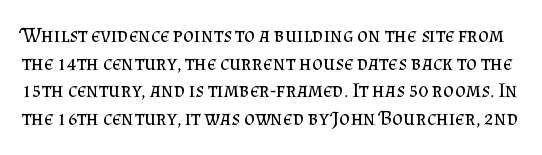
The image shows 21 px text type, upright; set normal line spacing (1.31x), normal letter spacing, not underlined.
